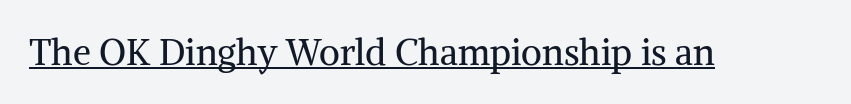
The image shows 36 px regular-weight serif type, upright; set normal letter spacing, underlined; medium stroke contrast and a medium x-height.
